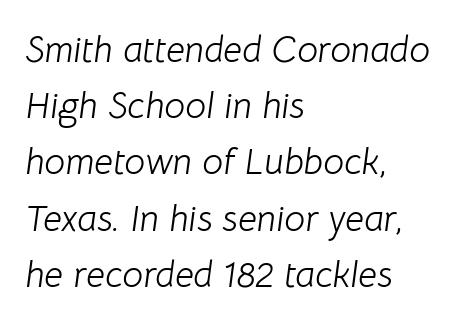
The image shows 37 px light type, italic (leaning right); set left-aligned, normal line spacing (1.52x), normal letter spacing, not underlined; low stroke contrast and a medium x-height.
